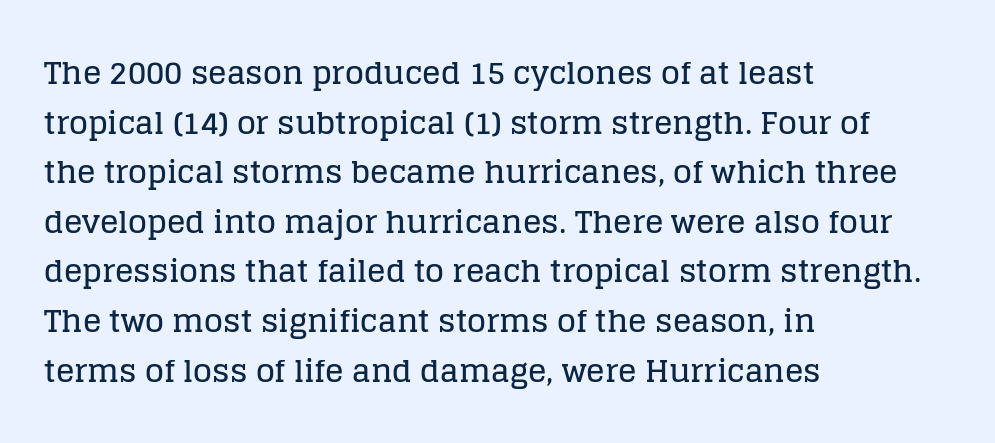
{"serif": "yes", "italic": "no", "width": "normal", "stroke_contrast": "low", "x_height": "large", "monospaced": "no", "underline": "no", "align": "left", "line_spacing": "normal", "line_spacing_ratio": 1.6, "letter_spacing": "normal", "letter_spacing_em": 0.0, "glyph_px": 31}
